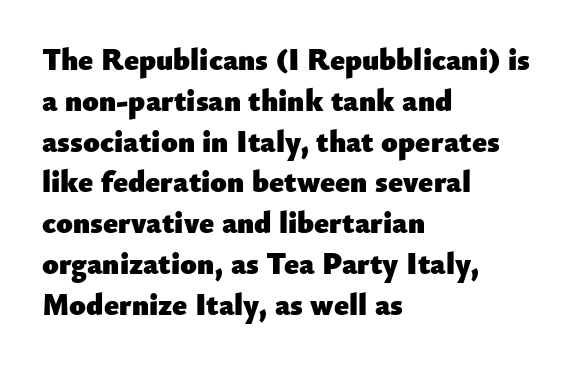
Each letter keeps its own natural width here, so spacing adapts to shape. The gap between lines stays unmarked. The paragraph shown leans on its left margin. Weight: bold. Each word holds together tightly as a unit, with standard inter-letter gaps. The typography opts for an upright posture over an oblique one.
